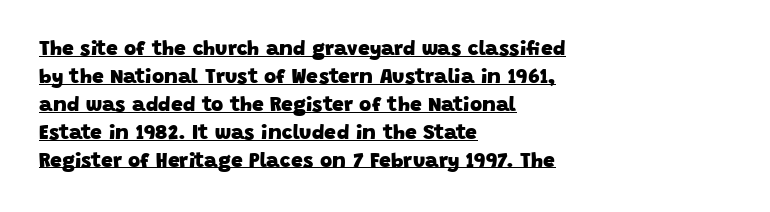
The image shows 21 px bold type; set left-aligned, normal line spacing (1.33x), normal letter spacing, underlined.
